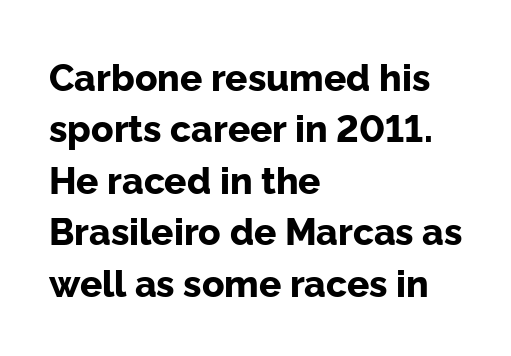
{"serif": "no", "italic": "no", "bold": "yes", "weight": "bold", "width": "normal", "stroke_contrast": "low", "x_height": "medium", "monospaced": "no", "underline": "no", "align": "left", "line_spacing": "normal", "line_spacing_ratio": 1.39, "letter_spacing": "normal", "letter_spacing_em": 0.0, "glyph_px": 37}
